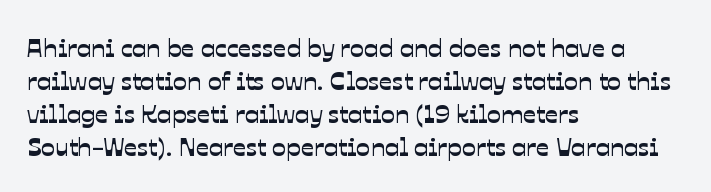
Q: Is the text underlined? A: No.
Q: How is the paragraph aligned? A: Left-aligned.
Q: Is the spacing between letters normal or unusually wide? A: Normal.
Q: Is the spacing between lines tight, normal or loose? A: Normal.
